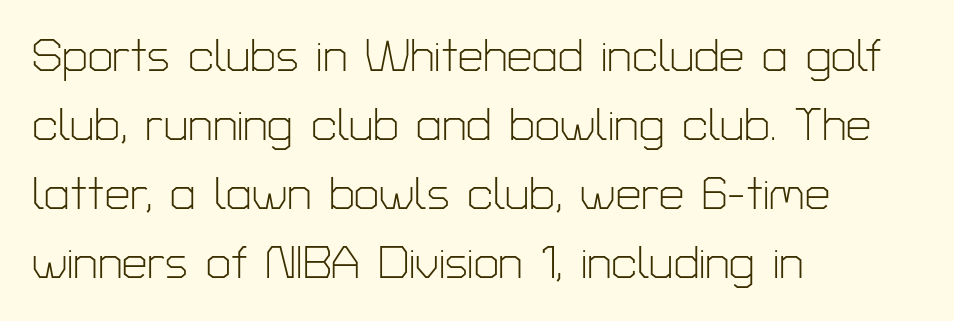
{"serif": "no", "italic": "no", "bold": "no", "weight": "light", "width": "normal", "stroke_contrast": "low", "x_height": "medium", "monospaced": "no", "underline": "no", "align": "left", "line_spacing": "normal", "line_spacing_ratio": 1.53, "letter_spacing": "normal", "letter_spacing_em": 0.0, "glyph_px": 45}
